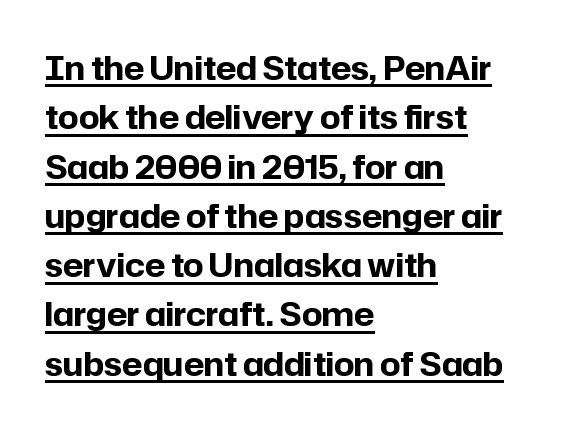
The image shows 32 px bold sans-serif type, upright; set left-aligned, normal line spacing (1.54x), normal letter spacing, underlined; low stroke contrast and a medium x-height.
